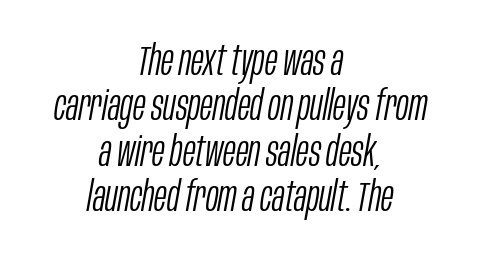
{"italic": "yes", "lean": "right", "slant_degrees": 10, "bold": "no", "weight": "light", "width": "condensed", "stroke_contrast": "low", "x_height": "large", "monospaced": "no", "underline": "no", "align": "center", "line_spacing": "tight", "line_spacing_ratio": 1.08, "letter_spacing": "normal", "letter_spacing_em": 0.0, "glyph_px": 42}
